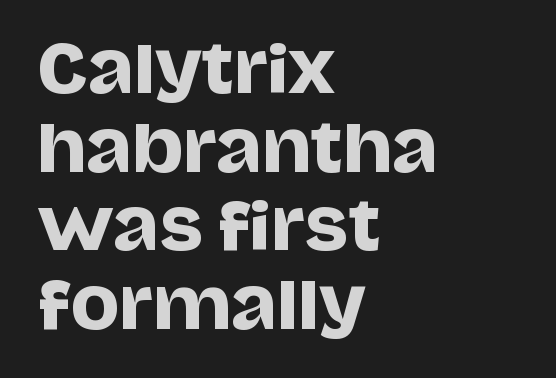
{"serif": "no", "italic": "no", "width": "normal", "stroke_contrast": "low", "x_height": "large", "monospaced": "no", "underline": "no", "align": "left", "line_spacing_ratio": 1.21, "letter_spacing": "normal", "letter_spacing_em": 0.0, "glyph_px": 65}
